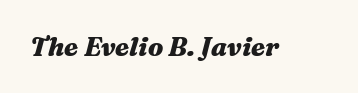
The image shows 26 px bold type, italic (leaning right); set normal letter spacing, not underlined.
